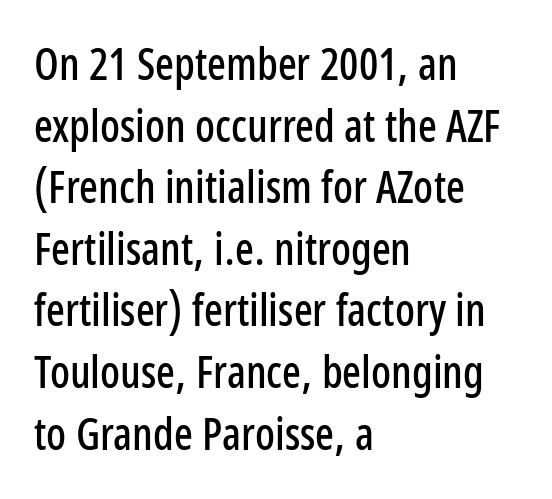
Each line starts at the same left margin while the right side varies. Characters remain perfectly vertical along every line. You could not count columns in this text — the font is proportionally spaced. These lines sit exactly where default settings would place them. A sans-serif font was chosen for this passage.
